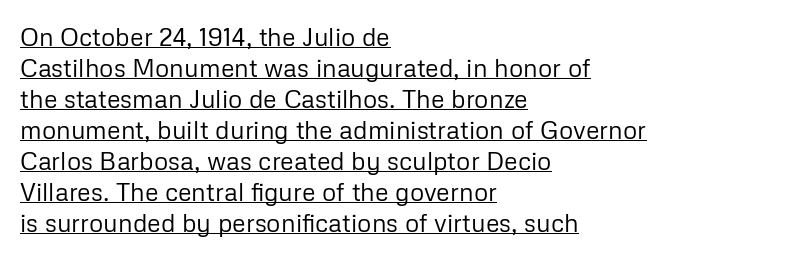
Q: Is the text bold? A: No.
Q: Is the text italic (slanted)? A: No, it is upright.
Q: Is the text underlined? A: Yes.
Q: How is the paragraph aligned? A: Left-aligned.
Q: Is the spacing between letters normal or unusually wide? A: Normal.
